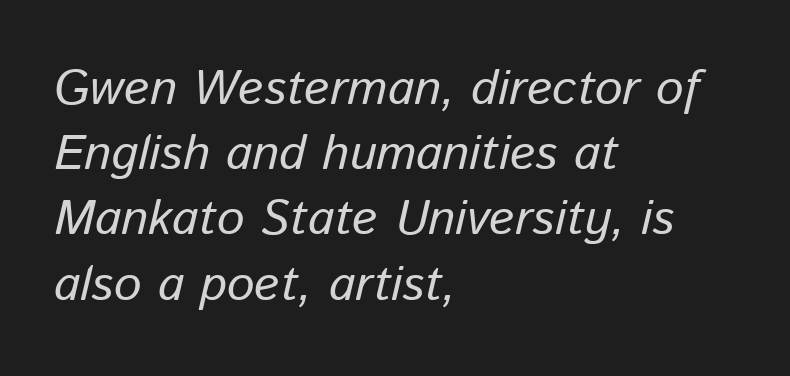
The image shows 49 px text type, italic (leaning right); set left-aligned, normal line spacing (1.33x), normal letter spacing, not underlined; low stroke contrast and a medium x-height.
